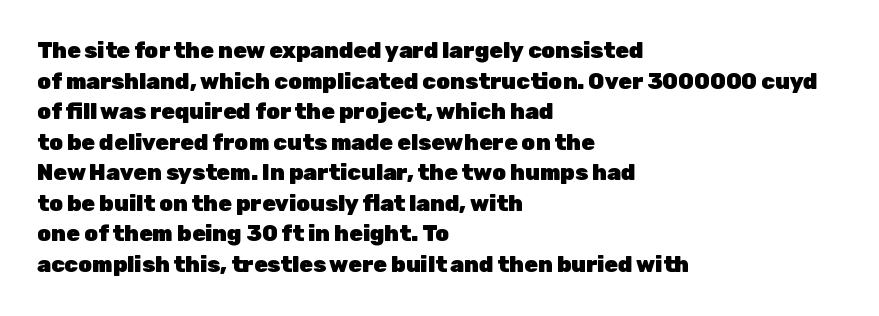
Q: Is the text bold? A: Yes.
Q: Is the text italic (slanted)? A: No, it is upright.
Q: Is the text underlined? A: No.
Q: How is the paragraph aligned? A: Left-aligned.
Q: Is the spacing between letters normal or unusually wide? A: Normal.
Q: Is the spacing between lines tight, normal or loose? A: Normal.
